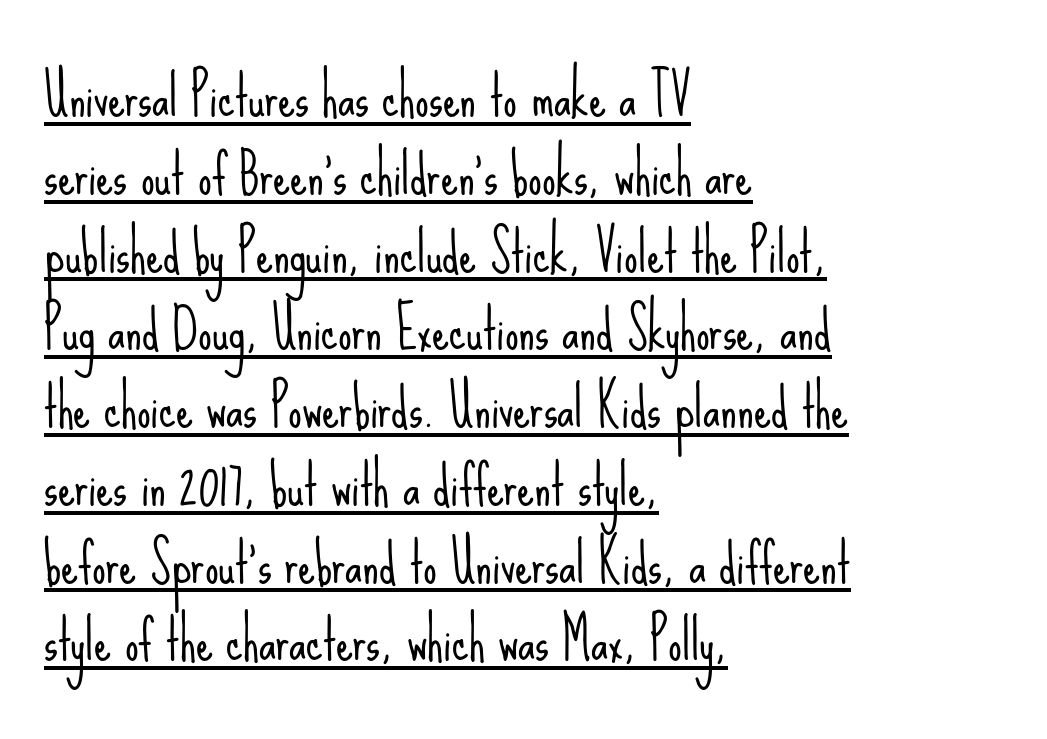
The image shows 54 px light, condensed sans-serif type, upright; set left-aligned, normal line spacing (1.44x), normal letter spacing, underlined; low stroke contrast and a small x-height.
